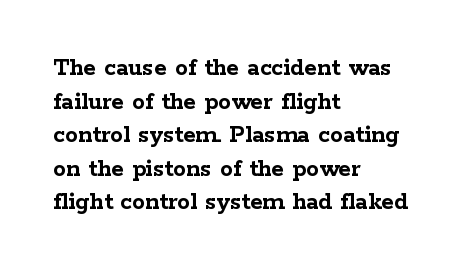
{"italic": "no", "bold": "yes", "underline": "no", "align": "left", "line_spacing": "normal", "line_spacing_ratio": 1.29, "letter_spacing": "normal", "letter_spacing_em": 0.0, "glyph_px": 26}
